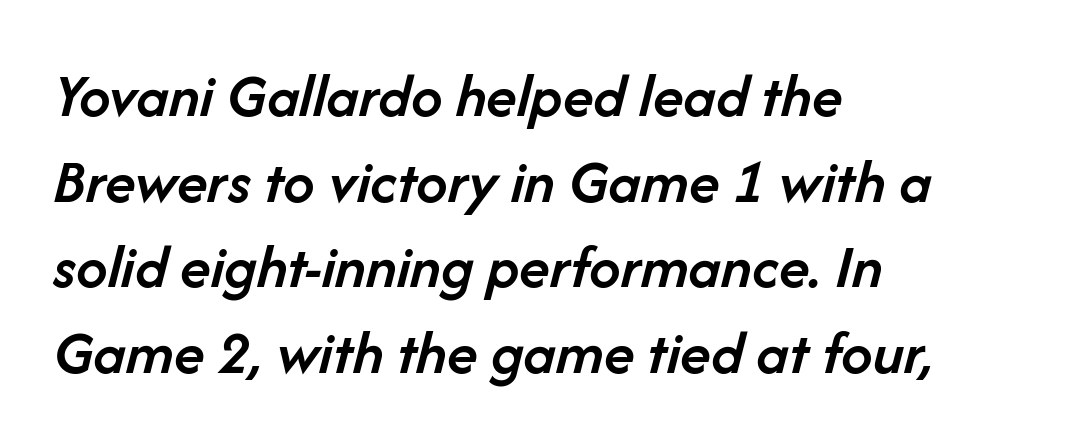
Think of a printed novel: that variable character pitch is what you see here. Designer's note — italics engaged. Spacing between characters is what you'd get straight out of the box. Notice the strokes are somewhat thickened but not fully heavy: this is a semibold. This rendering features lettering with no underline. These lines stack with their left ends in a neat column.
